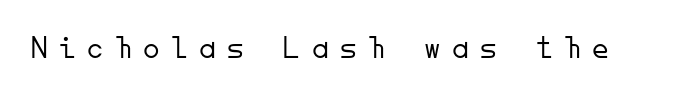
Q: Is the text bold? A: No.
Q: Is the text italic (slanted)? A: No, it is upright.
Q: Is the typeface a serif or a sans-serif typeface? A: Sans-serif.
Q: Is the text underlined? A: No.
Q: Is the spacing between letters normal or unusually wide? A: Unusually wide.
Q: Width (condensed, normal, or wide)? A: Normal.
Q: Stroke contrast? A: Low.
Q: x-height? A: Small.
Q: Monospaced? A: Yes.
